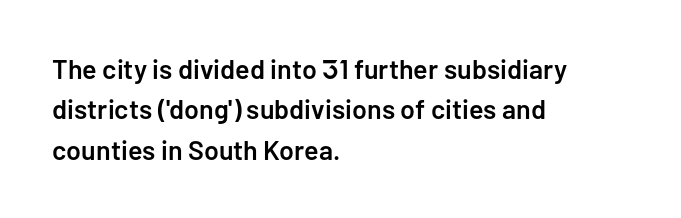
The image shows 27 px text type, upright; set left-aligned, normal line spacing (1.5x), normal letter spacing, not underlined.
